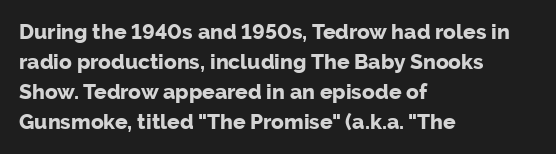
{"italic": "no", "bold": "yes", "underline": "no", "align": "left", "line_spacing": "normal", "line_spacing_ratio": 1.43, "letter_spacing": "normal", "letter_spacing_em": 0.0, "glyph_px": 21}
